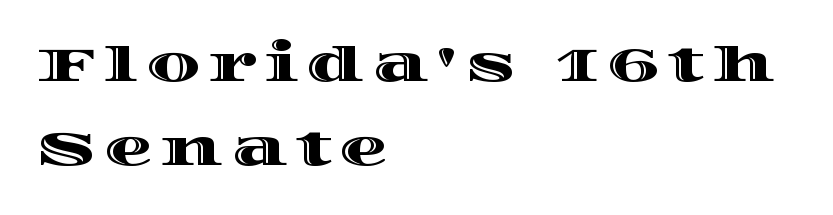
{"italic": "no", "width": "wide", "x_height": "large", "monospaced": "no", "underline": "no", "align": "left", "line_spacing_ratio": 1.75, "glyph_px": 48}
